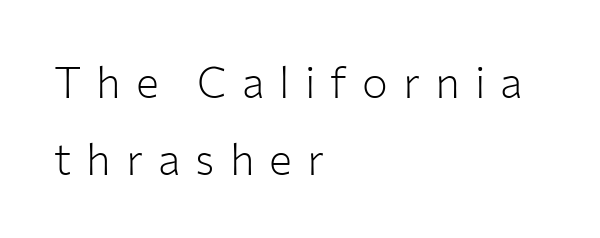
No italicization has been applied; the sample stays upright. A classic flush-left, rag-right setting is used for this passage. Summary of weight: not heavy and not bold. Looks like regular typesetting: each glyph gets only the width it needs.
